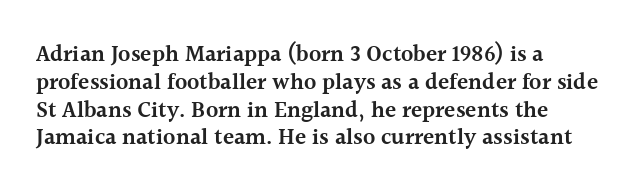
{"italic": "no", "bold": "semi", "underline": "no", "line_spacing_ratio": 1.21, "letter_spacing": "normal", "letter_spacing_em": 0.0, "glyph_px": 23}
